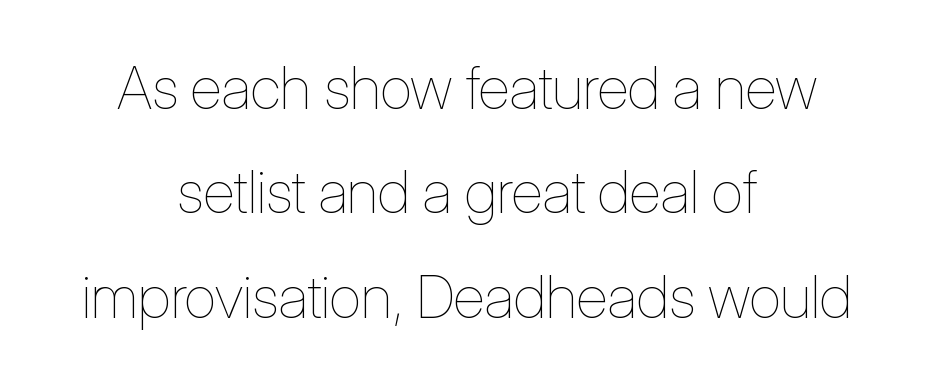
{"italic": "no", "bold": "no", "weight": "thin", "width": "condensed", "stroke_contrast": "low", "x_height": "medium", "monospaced": "no", "underline": "no", "align": "center", "line_spacing_ratio": 1.77, "letter_spacing": "normal", "letter_spacing_em": 0.0, "glyph_px": 59}
